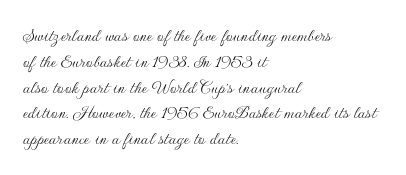
The image shows 20 px text type; set left-aligned, normal line spacing (1.29x), normal letter spacing, not underlined.
